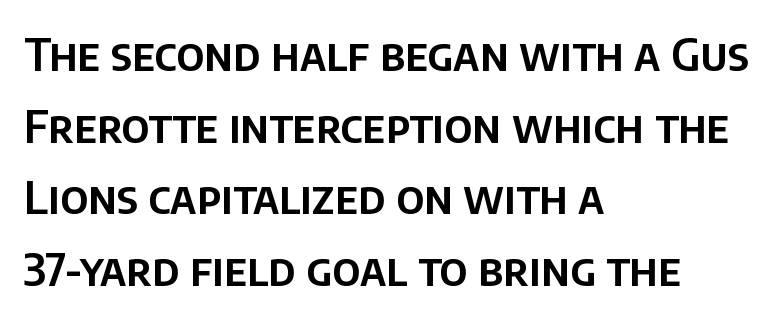
The image shows 45 px sans-serif type, upright; set left-aligned, normal line spacing (1.59x), normal letter spacing, not underlined; low stroke contrast and a large x-height.
